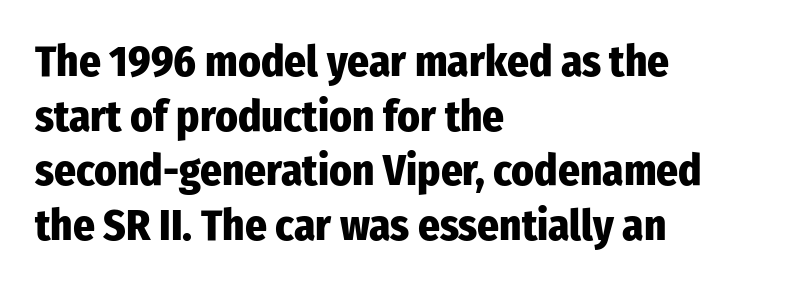
{"serif": "no", "italic": "no", "bold": "yes", "weight": "heavy", "width": "condensed", "stroke_contrast": "low", "x_height": "medium", "monospaced": "no", "underline": "no", "align": "left", "line_spacing": "normal", "line_spacing_ratio": 1.27, "letter_spacing": "normal", "letter_spacing_em": 0.0, "glyph_px": 43}
